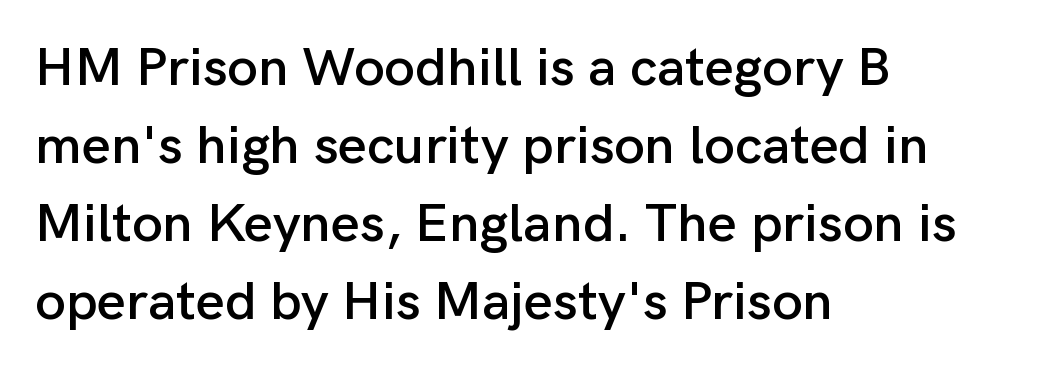
The face used here is a sans, in the tradition of grotesques and geometrics. A typesetter would call this proportional, since set widths differ per character. It's the straight-up-and-down kind of type. Anything drawn beneath the words? Only blank space.
